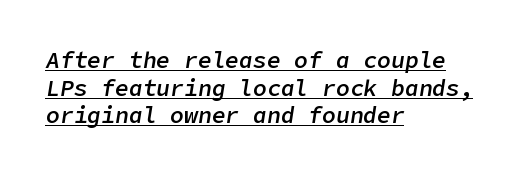
The image shows 23 px text type, italic (leaning right); set left-aligned, line spacing 1.2x, normal letter spacing, underlined.
